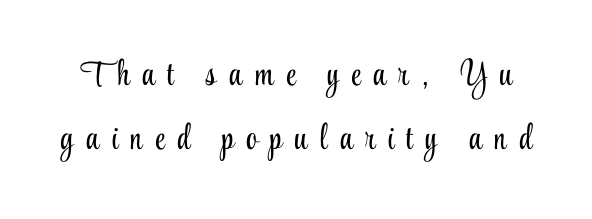
{"serif": "yes", "bold": "no", "weight": "light", "width": "condensed", "stroke_contrast": "low", "x_height": "small", "monospaced": "no", "underline": "no", "line_spacing_ratio": 1.84, "letter_spacing": "wide", "letter_spacing_em": 0.36, "glyph_px": 35}
